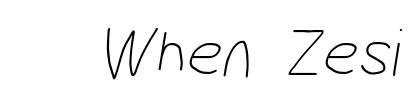
A quiet, ordinary-to-light weight characterises the typeface. Just letters on the line, the space beneath them empty. Look at the bottom of the vertical strokes: they stop flat, with no serifs. The rendering uses natural spacing where letterforms have individual widths.
